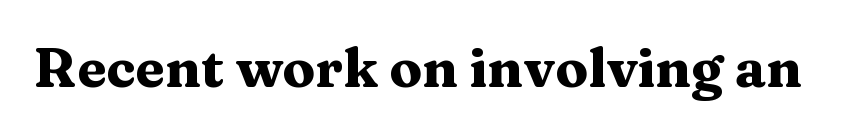
These lines are composed in type with serifs. Clear beneath every line of the passage. This sample has the flowing, uneven cadence of proportional lettering. Look at the stroke-to-counter ratio: heavy, a bold. In terms of letterspacing, this is plain default setting.
